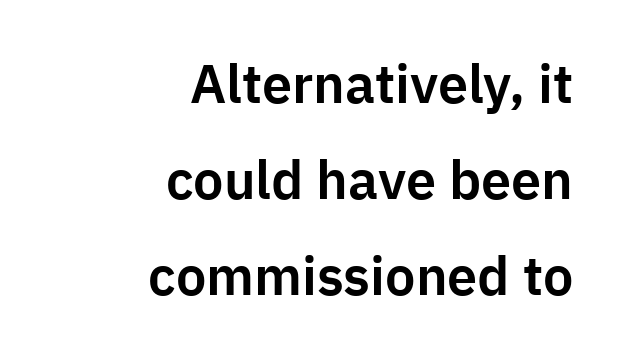
Casual observation: everything's shoved over to the right. Characters follow at the spacing the type designer built in. Designer's note — italics off, roman on. Nope, no serifs anywhere on these letters. Unmarked baselines from the first word to the last. This sample has the flowing, uneven cadence of proportional lettering.
